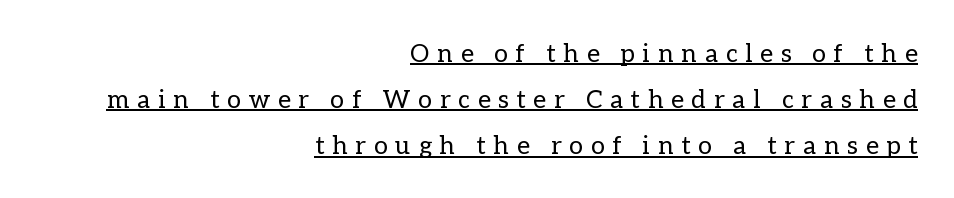
{"italic": "no", "bold": "no", "underline": "yes", "align": "right", "line_spacing_ratio": 1.85, "letter_spacing": "wide", "letter_spacing_em": 0.32, "glyph_px": 25}
